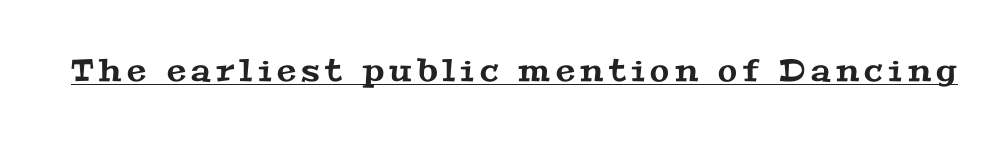
{"serif": "yes", "width": "wide", "stroke_contrast": "medium", "x_height": "medium", "monospaced": "no", "underline": "yes", "glyph_px": 31}
